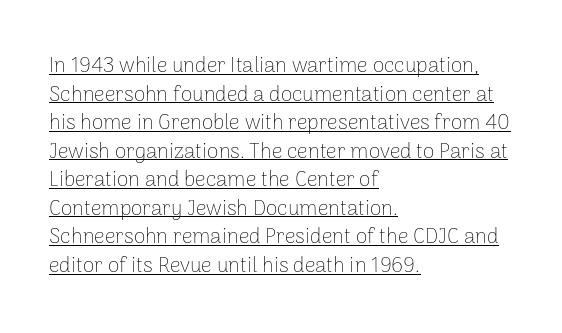
{"italic": "no", "bold": "no", "underline": "yes", "align": "left", "line_spacing": "normal", "line_spacing_ratio": 1.36, "letter_spacing": "normal", "letter_spacing_em": 0.0, "glyph_px": 21}
